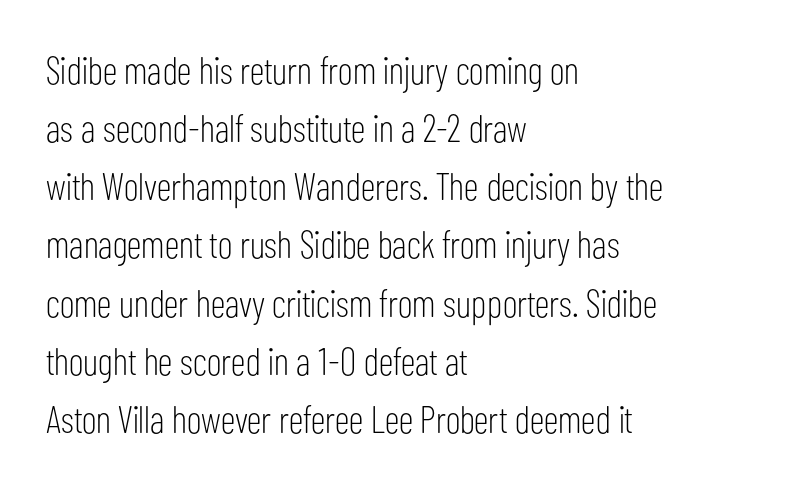
{"serif": "no", "italic": "no", "bold": "no", "weight": "light", "width": "condensed", "stroke_contrast": "low", "x_height": "medium", "monospaced": "no", "underline": "no", "align": "left", "line_spacing": "normal", "line_spacing_ratio": 1.53, "letter_spacing": "normal", "letter_spacing_em": 0.0, "glyph_px": 38}
